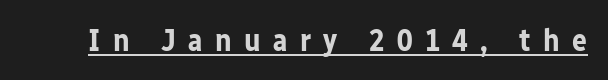
The image shows 31 px bold sans-serif type, upright; set unusually wide letter spacing (+0.4 em), underlined; low stroke contrast and a medium x-height.
